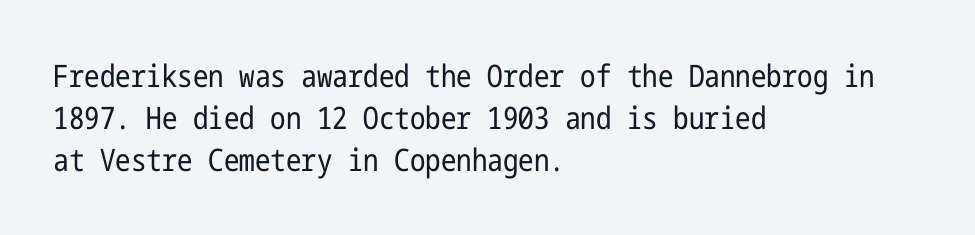
Q: Is the text bold? A: No.
Q: Is the text italic (slanted)? A: No, it is upright.
Q: Is the typeface a serif or a sans-serif typeface? A: Sans-serif.
Q: Is the text underlined? A: No.
Q: How is the paragraph aligned? A: Left-aligned.
Q: Is the spacing between letters normal or unusually wide? A: Normal.
Q: Is the spacing between lines tight, normal or loose? A: Normal.
Q: Width (condensed, normal, or wide)? A: Condensed.
Q: Stroke contrast? A: Low.
Q: x-height? A: Medium.
